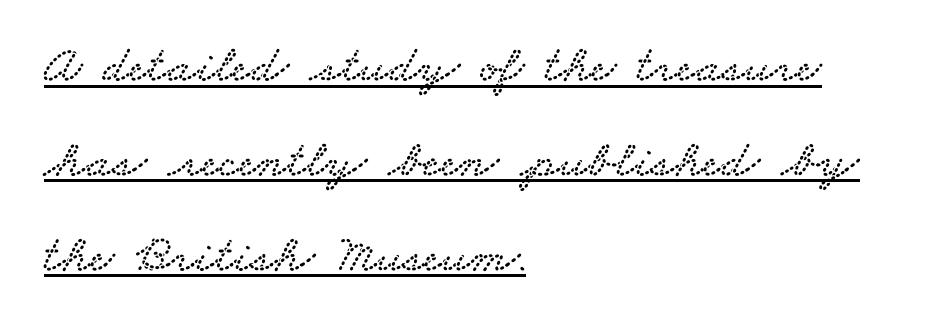
The paragraph shown leans on its left margin. Underlined type. No extra tracking has been applied to these lines. Here the designer chose a conventional face with non-uniform glyph widths.
